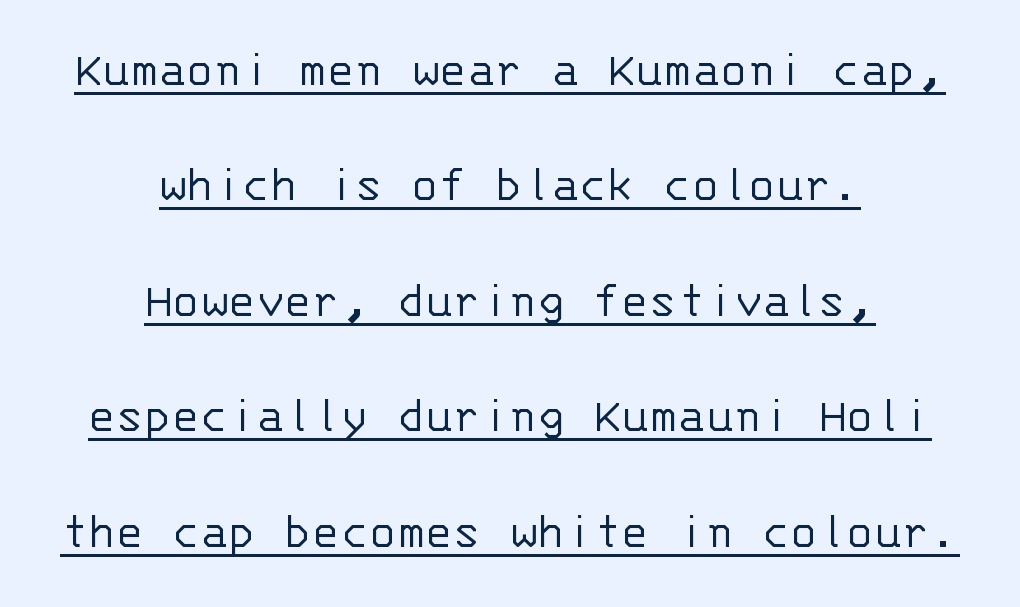
The image shows 52 px light sans-serif type, upright, monospaced; set centered, loose line spacing (2.22x), normal letter spacing, underlined; low stroke contrast and a large x-height.
